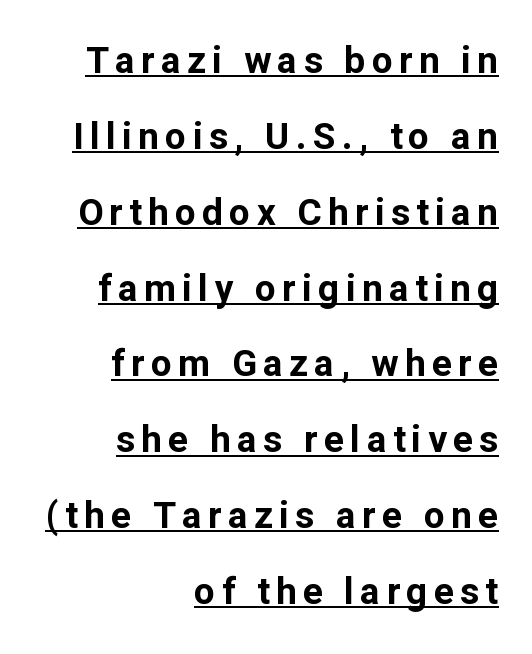
The axis of the letterforms is exactly vertical. Right-aligned paragraph, ragged on the left. The sample has been set heavy, in full bold. Is this a fixed-width face? No — the glyphs have proportional, varying widths. What's the leading like? Stretched, with rows far apart. Regarding serifs, this sample does without them.
